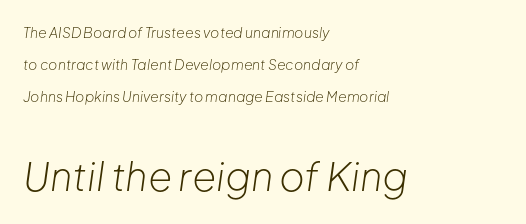
The image shows 39 px light type, italic (leaning right); set left-aligned, loose line spacing (2.29x), normal letter spacing, not underlined; the second (bottom) block is 2.79x larger; low stroke contrast and a medium x-height.
